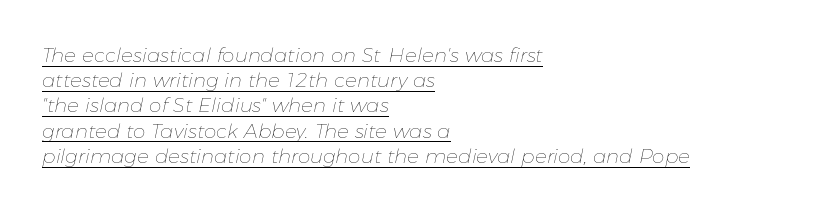
The typesetting does not lean heavy: it is not bold. Leading matches the norm, producing a regular column. Horizontal alignment here is leftward, the default for most running prose. Compared with typical body copy, the letter spacing here is the same. Compared with ordinary roman type, these characters are visibly tilted.
